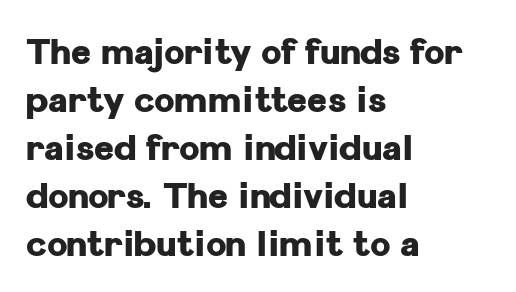
Q: Is the text bold? A: Yes.
Q: Is the text italic (slanted)? A: No, it is upright.
Q: Is the typeface a serif or a sans-serif typeface? A: Sans-serif.
Q: Is the text underlined? A: No.
Q: How is the paragraph aligned? A: Left-aligned.
Q: Is the spacing between letters normal or unusually wide? A: Normal.
Q: Is the spacing between lines tight, normal or loose? A: Normal.
Q: Width (condensed, normal, or wide)? A: Normal.
Q: Stroke contrast? A: Low.
Q: x-height? A: Medium.
Q: Monospaced? A: No.
